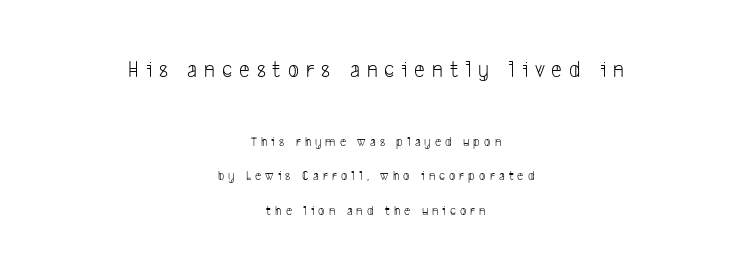
The image shows 24 px text type; set centered, loose line spacing (2.45x), unusually wide letter spacing (+0.29 em), not underlined; the first (top) block is 1.71x larger.
